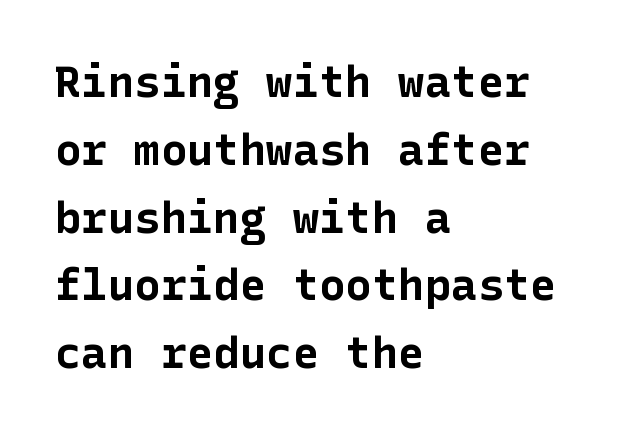
The image shows 44 px bold sans-serif type, upright; set left-aligned, normal line spacing (1.54x), normal letter spacing, not underlined; low stroke contrast and a medium x-height.
